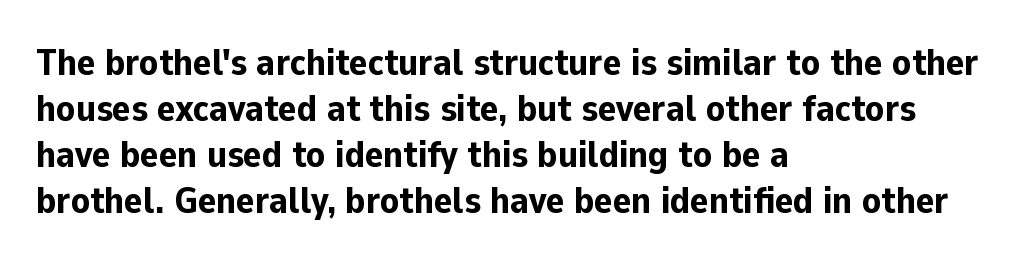
Short note: letters normally spaced. The rendering uses natural spacing where letterforms have individual widths. This sample uses an upright cut, with every glyph sitting square on the baseline. All the whitespace from short lines collects on the right.
